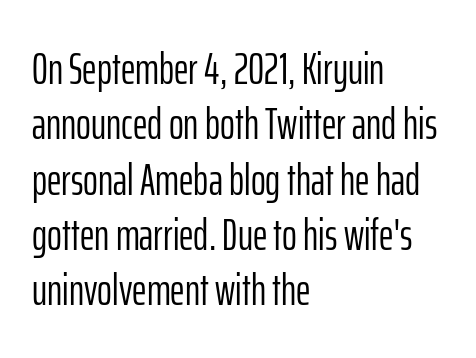
The image shows 45 px light, condensed sans-serif type, upright; set left-aligned, line spacing 1.23x, normal letter spacing, not underlined; low stroke contrast and a medium x-height.
